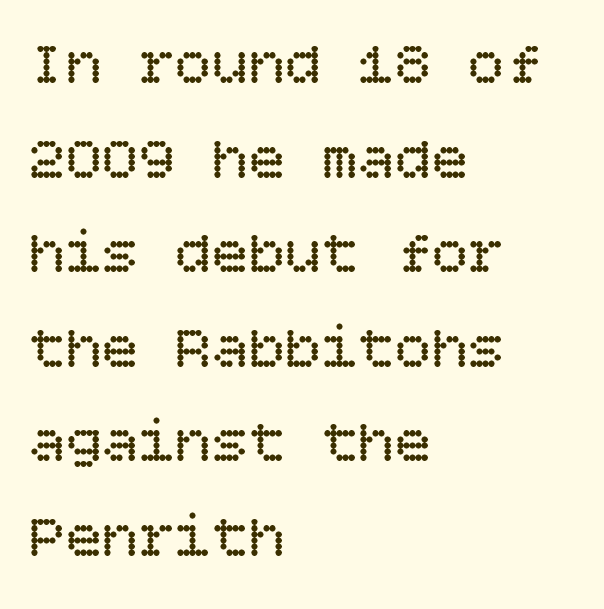
The passage is arranged the way most books set body copy — flush left. Does the lettering tilt? It doesn't — this is upright. Here the glyphs are tracked normally, forming tight word shapes. Letters have the restrained weight of plain body copy at most. Quick note: underline off.
